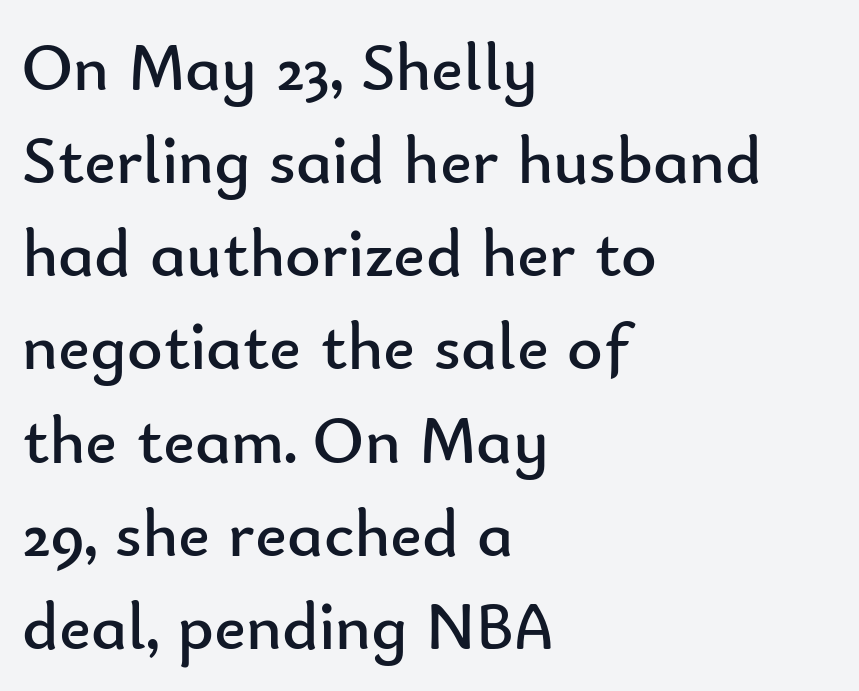
What stands out about the letter spacing? Nothing — it is the standard amount. The characters are drawn with everyday or finer stroke widths. The rag falls on the right side of this text block. This is the regular roman posture of the typeface. Check under the words: just untouched page.
